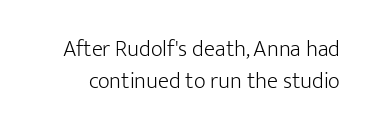
Q: Is the text bold? A: No.
Q: Is the text italic (slanted)? A: No, it is upright.
Q: Is the text underlined? A: No.
Q: Is the spacing between letters normal or unusually wide? A: Normal.
Q: Is the spacing between lines tight, normal or loose? A: Normal.
